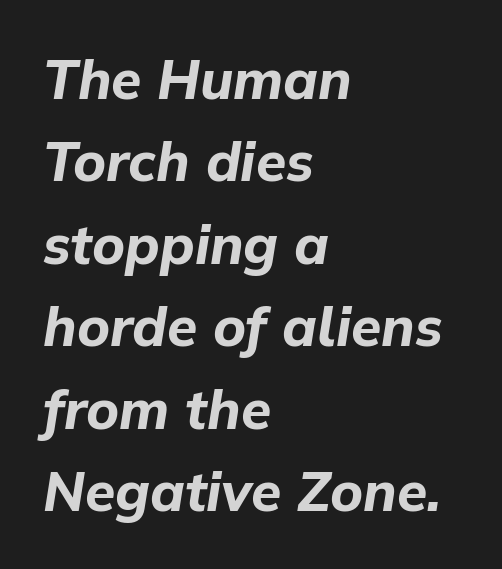
{"italic": "yes", "lean": "right", "slant_degrees": 9, "bold": "yes", "weight": "bold", "width": "normal", "stroke_contrast": "low", "x_height": "medium", "monospaced": "no", "underline": "no", "align": "left", "line_spacing": "normal", "line_spacing_ratio": 1.5, "letter_spacing": "normal", "letter_spacing_em": 0.0, "glyph_px": 55}
